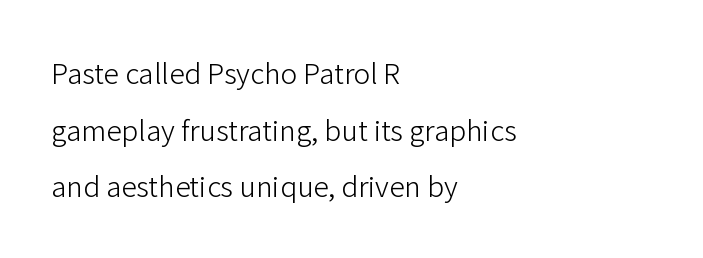
The image shows 28 px light sans-serif type, upright; set left-aligned, loose line spacing (2.02x), normal letter spacing, not underlined; low stroke contrast and a medium x-height.
